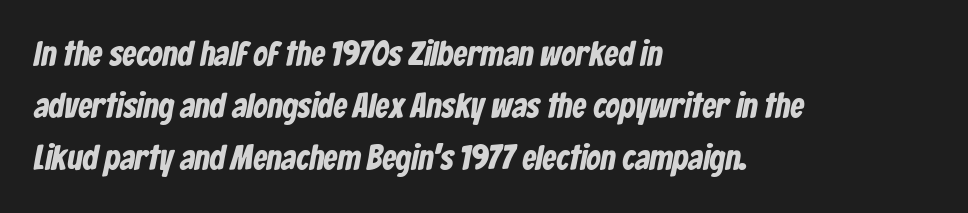
The image shows 35 px condensed sans-serif type; set left-aligned, normal line spacing (1.49x), normal letter spacing, not underlined; low stroke contrast and a medium x-height.
